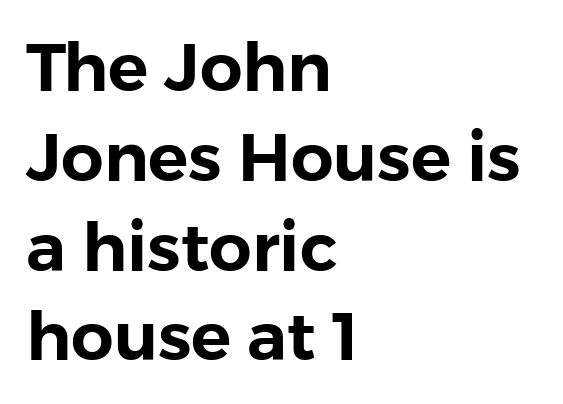
Q: Is the text italic (slanted)? A: No, it is upright.
Q: Is the typeface a serif or a sans-serif typeface? A: Sans-serif.
Q: Is the text underlined? A: No.
Q: How is the paragraph aligned? A: Left-aligned.
Q: Is the spacing between letters normal or unusually wide? A: Normal.
Q: Is the spacing between lines tight, normal or loose? A: Normal.
Q: Width (condensed, normal, or wide)? A: Normal.
Q: Stroke contrast? A: Low.
Q: x-height? A: Medium.
Q: Monospaced? A: No.
